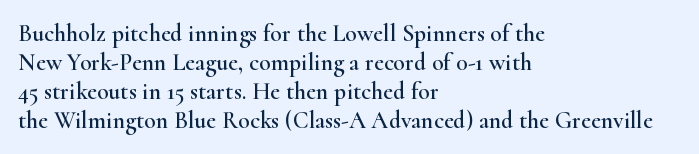
The image shows 24 px text type, upright; set left-aligned, line spacing 1.21x, normal letter spacing, not underlined.
